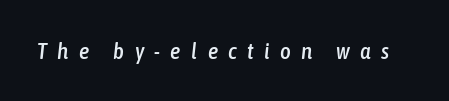
The image shows 23 px text type, italic (leaning right); set unusually wide letter spacing (+0.45 em), not underlined.
